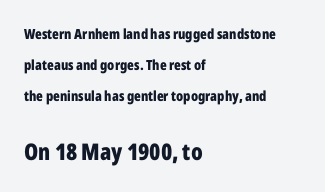
The image shows 23 px bold type, upright; set left-aligned, loose line spacing (2.21x), normal letter spacing, not underlined; the second (bottom) block is 1.64x larger.
